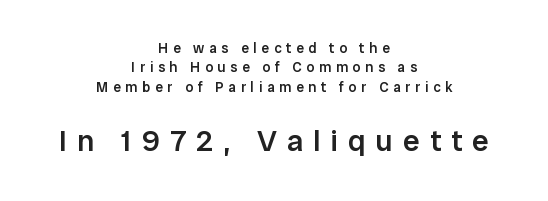
Caption: upper text group reduced, lower text group enlarged. Normally led — the rows are evenly, conventionally spaced. Notice the strokes are somewhat thickened but not fully heavy: this is a semibold. This sample is center-justified, so both line endings float freely. Display-style spreading of the glyphs; the letterfit is very open.
